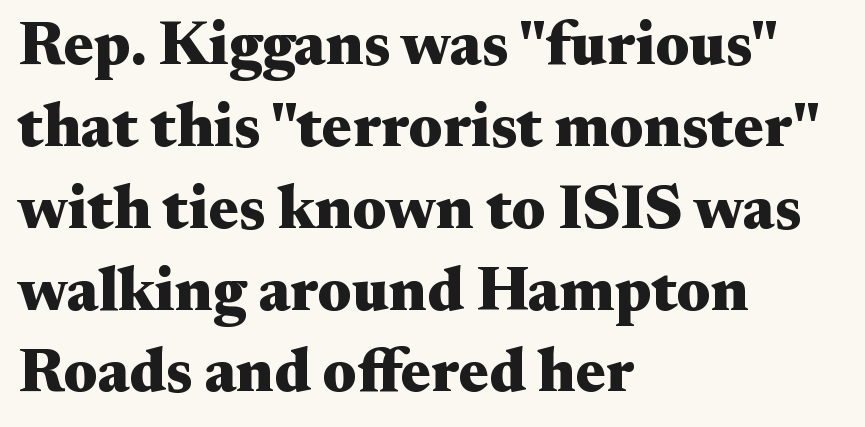
The image shows 62 px heavy, wide serif type, upright; set left-aligned, normal line spacing (1.32x), normal letter spacing, not underlined; medium stroke contrast and a small x-height.
